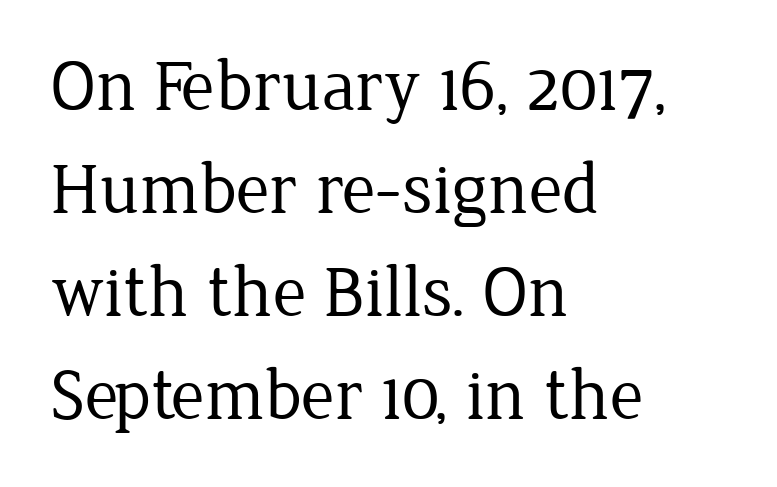
The image shows 73 px regular-weight serif type, upright; set left-aligned, normal line spacing (1.41x), normal letter spacing, not underlined; low stroke contrast and a medium x-height.
